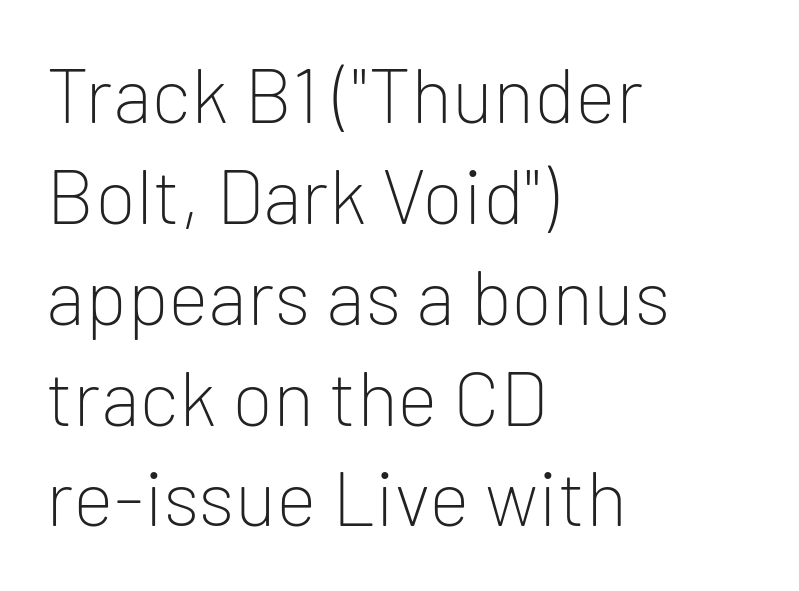
The image shows 77 px light sans-serif type, upright; set left-aligned, normal line spacing (1.31x), normal letter spacing, not underlined; low stroke contrast and a medium x-height.
